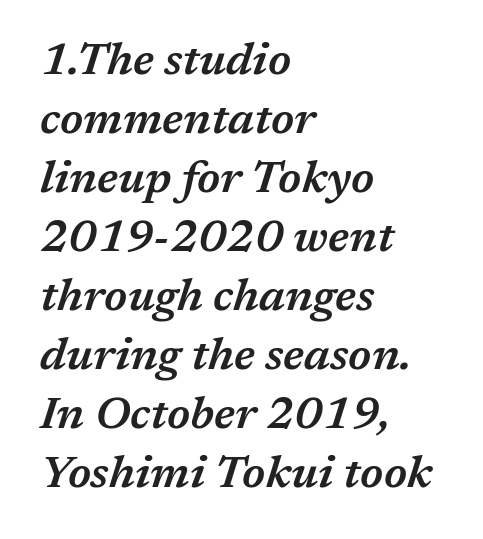
{"italic": "yes", "lean": "right", "slant_degrees": 17, "bold": "semi", "weight": "semibold", "width": "normal", "stroke_contrast": "medium", "x_height": "medium", "monospaced": "no", "underline": "no", "align": "left", "line_spacing": "normal", "line_spacing_ratio": 1.31, "letter_spacing": "normal", "letter_spacing_em": 0.0, "glyph_px": 45}
